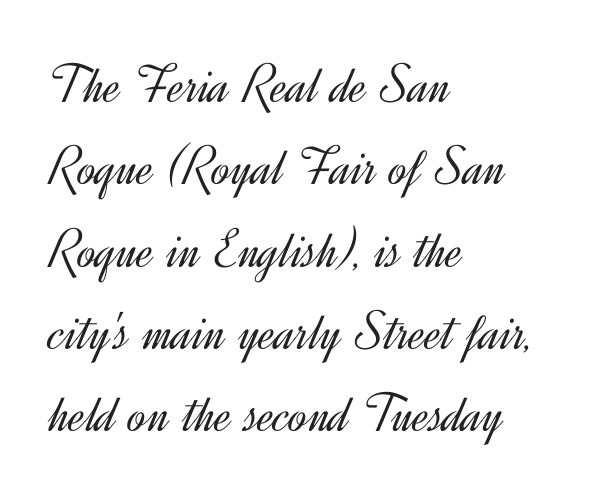
{"serif": "no", "bold": "no", "weight": "light", "width": "normal", "x_height": "small", "monospaced": "no", "underline": "no", "align": "left", "line_spacing": "normal", "line_spacing_ratio": 1.47, "letter_spacing": "normal", "letter_spacing_em": 0.0, "glyph_px": 56}
